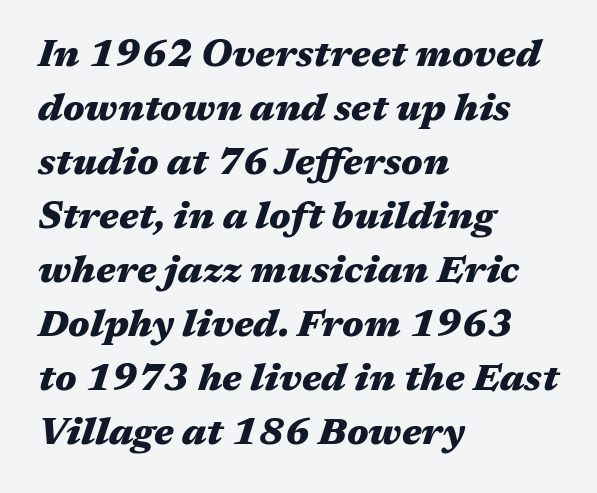
The image shows 38 px heavy, wide type, italic (leaning right); set left-aligned, normal line spacing (1.42x), normal letter spacing, not underlined; medium stroke contrast and a medium x-height.
